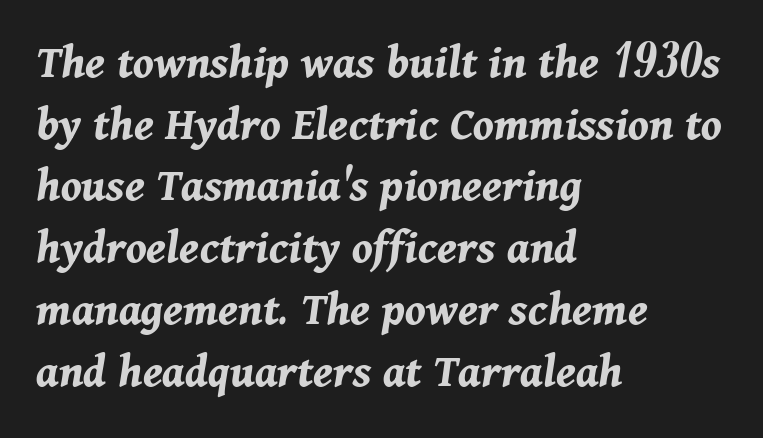
The strip under each line holds only bare page. The whole block is typeset with a tilt. Interline gaps are of average width in this sample. Look at the tracking — it's just the regular setting, nothing added. Spacing verdict: proportional, widths tailored to each character. The glyphs have the mass of a bold cut.
